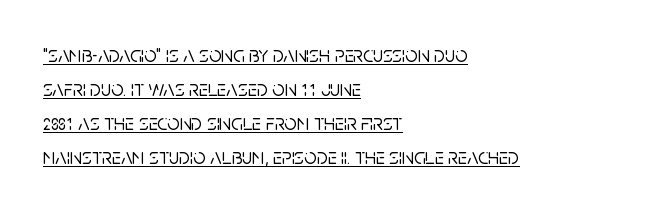
Q: Is the text italic (slanted)? A: No, it is upright.
Q: Is the text underlined? A: Yes.
Q: How is the paragraph aligned? A: Left-aligned.
Q: Is the spacing between letters normal or unusually wide? A: Normal.
Q: Is the spacing between lines tight, normal or loose? A: Normal.
